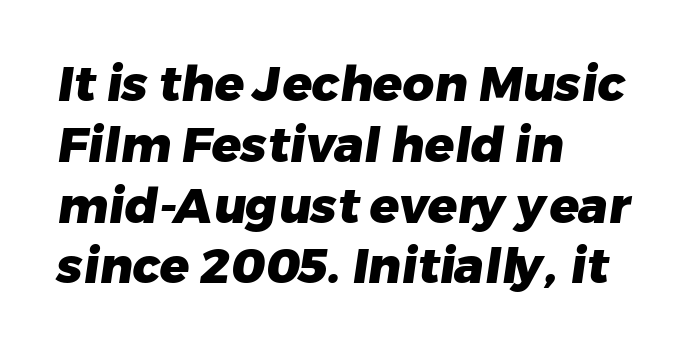
{"serif": "no", "bold": "yes", "weight": "heavy", "width": "normal", "stroke_contrast": "low", "x_height": "medium", "monospaced": "no", "underline": "no", "align": "left", "line_spacing_ratio": 1.24, "letter_spacing": "normal", "letter_spacing_em": 0.0, "glyph_px": 49}
